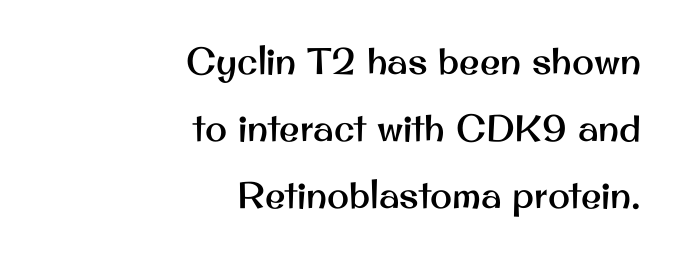
The image shows 37 px sans-serif type, upright; set right-aligned, line spacing 1.81x, normal letter spacing, not underlined; medium stroke contrast and a small x-height.
